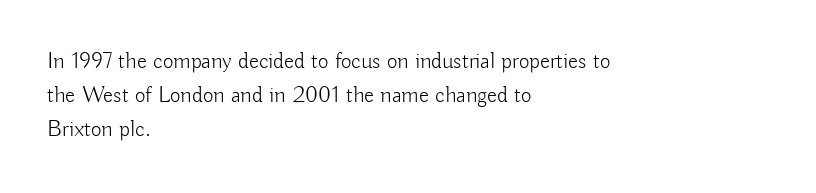
{"italic": "no", "bold": "no", "underline": "no", "align": "left", "line_spacing": "normal", "line_spacing_ratio": 1.48, "letter_spacing": "normal", "letter_spacing_em": 0.0, "glyph_px": 23}
